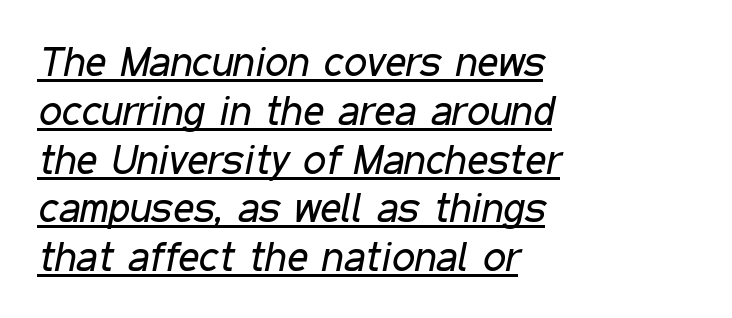
Typeset ragged right — the left edge is the straight one. There is no visible air inserted between adjacent glyphs. This is not heavy type; no bold has been used. Honestly, the underline is the first thing you notice here.
